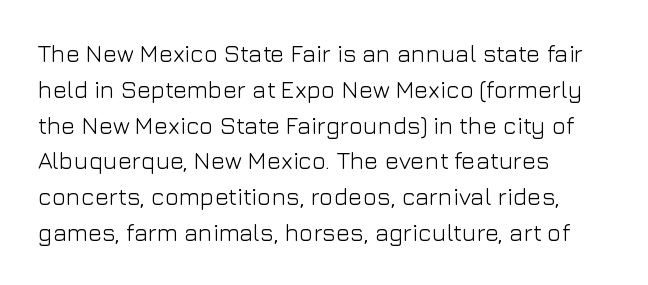
{"italic": "no", "bold": "no", "underline": "no", "align": "left", "line_spacing": "normal", "line_spacing_ratio": 1.49, "letter_spacing": "normal", "letter_spacing_em": 0.0, "glyph_px": 24}
